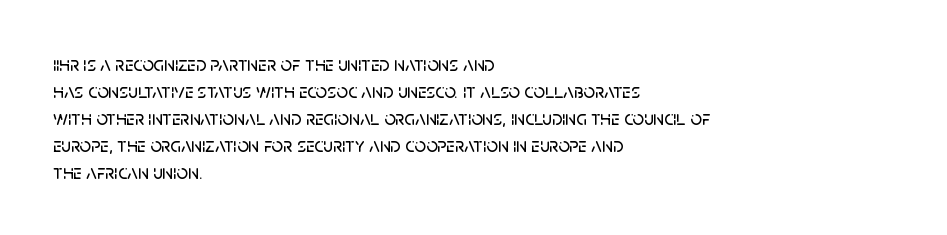
One-word summary of the alignment: left. The words here are not underlined. The passage shown stacks its lines at a standard gap. These lines were composed using upright roman letters.
